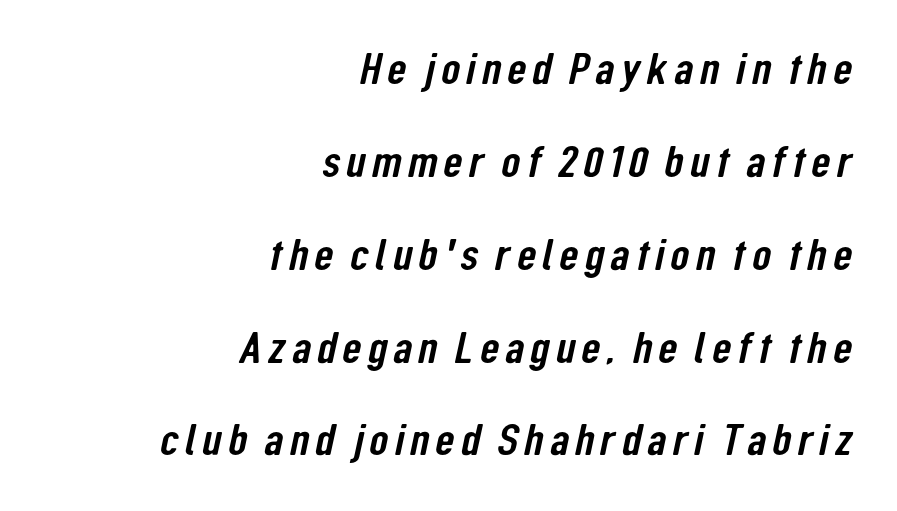
The image shows 44 px condensed sans-serif type; set right-aligned, loose line spacing (2.11x), not underlined; low stroke contrast and a medium x-height.
